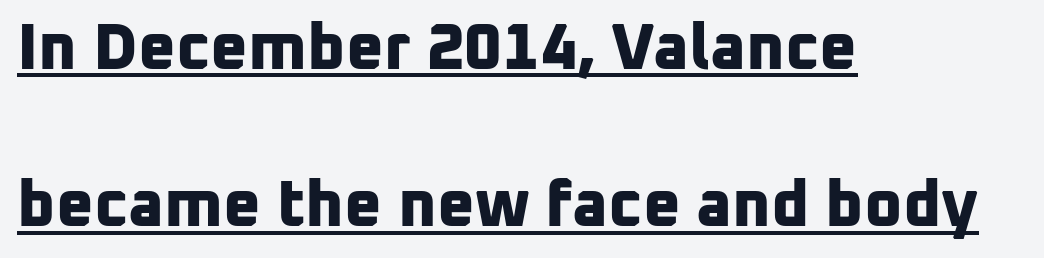
Q: Is the text bold? A: Yes.
Q: Is the typeface a serif or a sans-serif typeface? A: Sans-serif.
Q: Is the text underlined? A: Yes.
Q: How is the paragraph aligned? A: Left-aligned.
Q: Is the spacing between letters normal or unusually wide? A: Normal.
Q: Is the spacing between lines tight, normal or loose? A: Loose.
Q: Width (condensed, normal, or wide)? A: Normal.
Q: Stroke contrast? A: Low.
Q: x-height? A: Medium.
Q: Monospaced? A: No.
